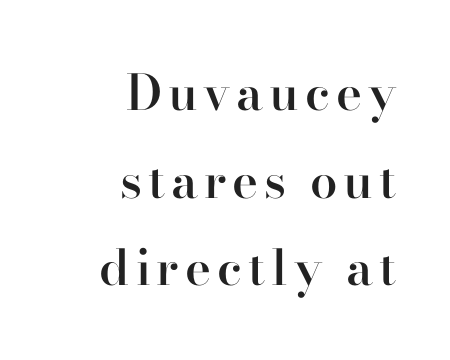
{"serif": "yes", "italic": "no", "bold": "semi", "weight": "semibold", "width": "normal", "stroke_contrast": "high", "x_height": "small", "monospaced": "no", "underline": "no", "align": "right", "line_spacing_ratio": 1.79, "glyph_px": 49}
